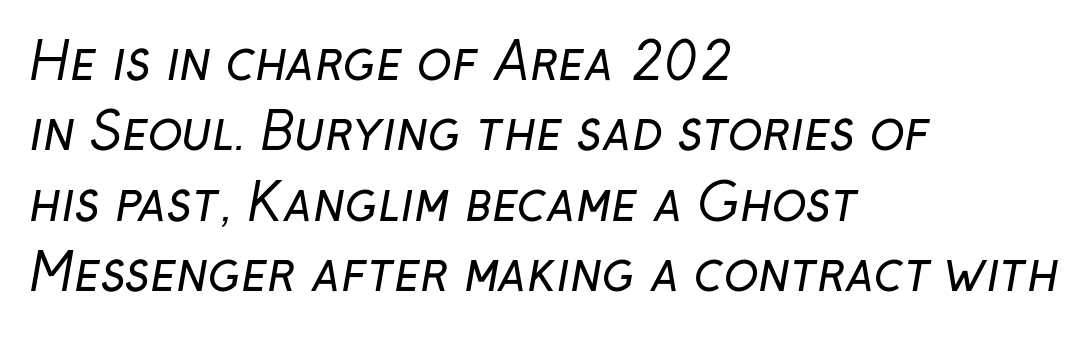
The image shows 51 px regular-weight sans-serif type; set left-aligned, normal line spacing (1.38x), normal letter spacing, not underlined; low stroke contrast and a medium x-height.
